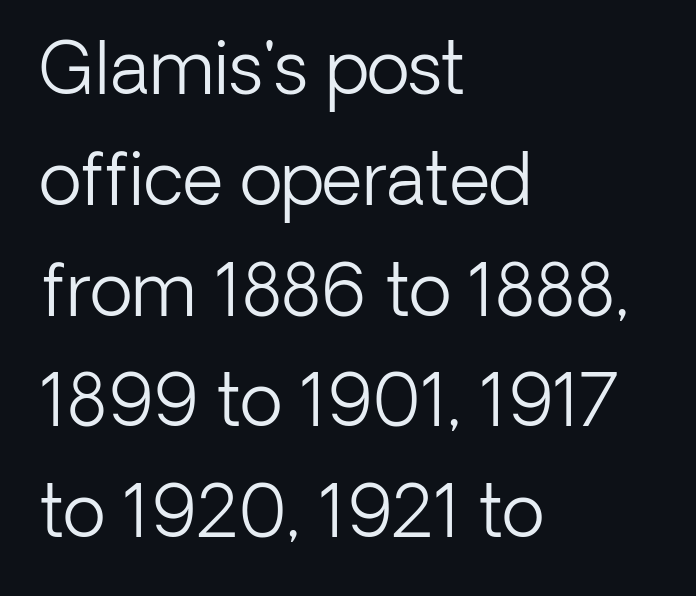
{"serif": "no", "italic": "no", "bold": "no", "weight": "light", "width": "normal", "stroke_contrast": "low", "x_height": "medium", "monospaced": "no", "underline": "no", "align": "left", "line_spacing": "normal", "line_spacing_ratio": 1.56, "letter_spacing": "normal", "letter_spacing_em": 0.0, "glyph_px": 71}
